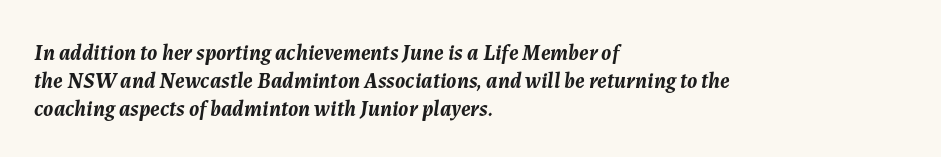
Q: Is the text bold? A: Yes.
Q: Is the text italic (slanted)? A: Yes, it leans right by about 7 degrees.
Q: Is the text underlined? A: No.
Q: How is the paragraph aligned? A: Left-aligned.
Q: Is the spacing between letters normal or unusually wide? A: Normal.
Q: Is the spacing between lines tight, normal or loose? A: Normal.
